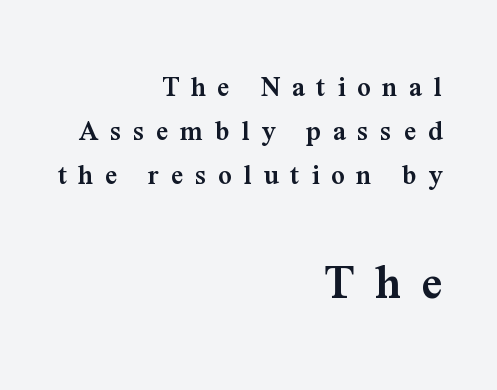
Q: Is the text bold? A: Semi-bold.
Q: Is the text italic (slanted)? A: No, it is upright.
Q: Is the typeface a serif or a sans-serif typeface? A: Serif.
Q: Is the text underlined? A: No.
Q: How is the paragraph aligned? A: Right-aligned.
Q: Is the spacing between letters normal or unusually wide? A: Unusually wide.
Q: Is the spacing between lines tight, normal or loose? A: Normal.
Q: Which block of text is set in a larger size, the first (top) or the second (bottom)? A: The second (bottom) one.
Q: Width (condensed, normal, or wide)? A: Normal.
Q: Stroke contrast? A: Medium.
Q: x-height? A: Medium.
Q: Monospaced? A: No.
